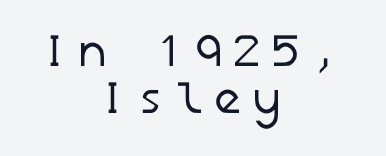
Q: Is the text bold? A: No.
Q: Is the typeface a serif or a sans-serif typeface? A: Sans-serif.
Q: Is the text underlined? A: No.
Q: How is the paragraph aligned? A: Centered.
Q: Is the spacing between lines tight, normal or loose? A: Tight.
Q: Width (condensed, normal, or wide)? A: Normal.
Q: Stroke contrast? A: Low.
Q: x-height? A: Medium.
